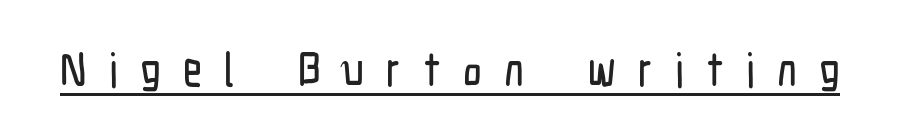
Q: Is the text italic (slanted)? A: No, it is upright.
Q: Is the typeface a serif or a sans-serif typeface? A: Sans-serif.
Q: Is the text underlined? A: Yes.
Q: Is the spacing between letters normal or unusually wide? A: Unusually wide.
Q: Width (condensed, normal, or wide)? A: Condensed.
Q: Stroke contrast? A: Low.
Q: x-height? A: Medium.
Q: Monospaced? A: No.
